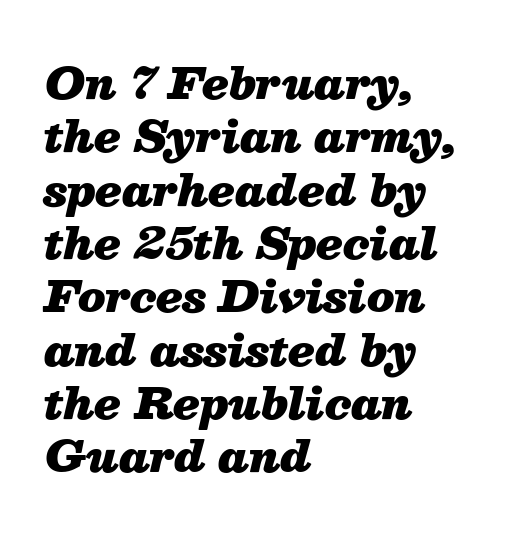
{"italic": "yes", "lean": "right", "slant_degrees": 13, "bold": "yes", "weight": "heavy", "width": "normal", "stroke_contrast": "medium", "x_height": "medium", "monospaced": "no", "underline": "no", "align": "left", "line_spacing_ratio": 1.24, "letter_spacing": "normal", "letter_spacing_em": 0.0, "glyph_px": 43}
